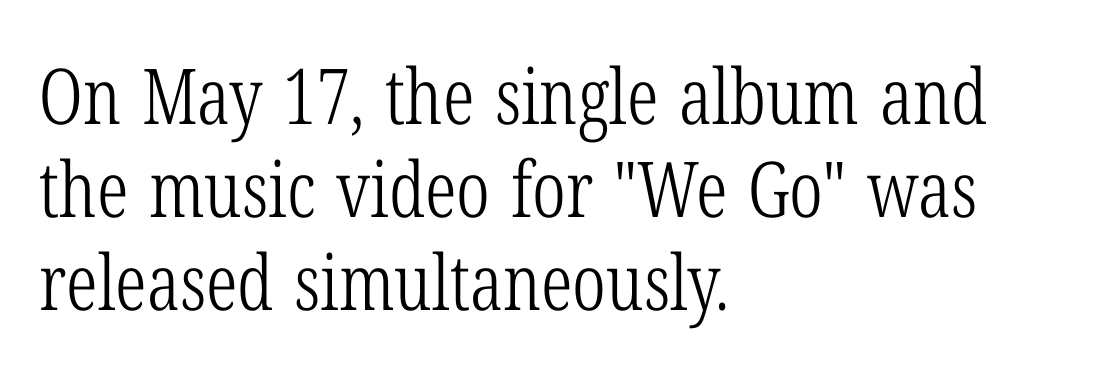
The tracking reads as untouched default to a designer's eye. The axis of the letterforms is exactly vertical. This reads as an unemphasized weight, regular at the heaviest. Words float on clear page, feet unadorned.
